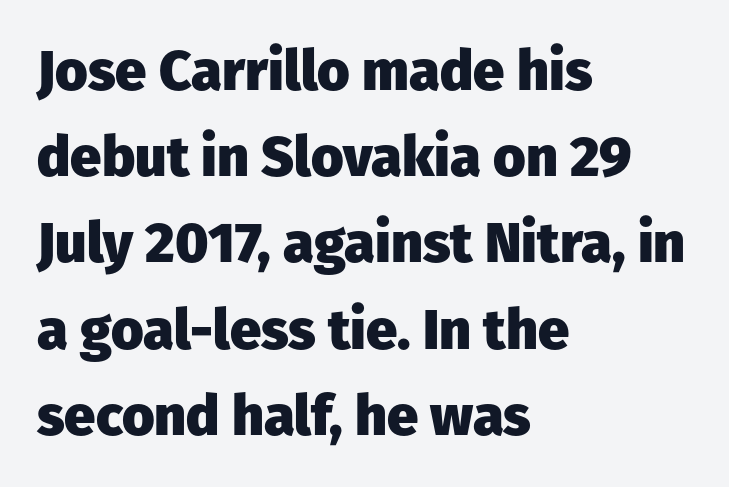
Designer's note — italics off, roman on. The letters advance in unequal steps, a hallmark of proportional type. Here the glyphs are tracked normally, forming tight word shapes. Caption: bold face, heavy strokes.
